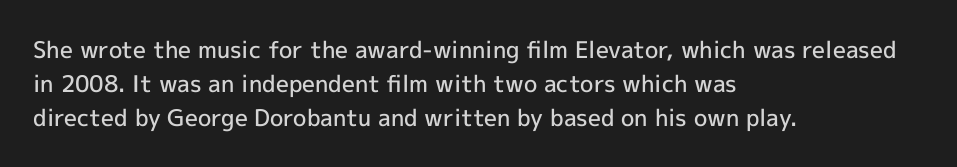
Q: Is the text bold? A: Semi-bold.
Q: Is the text italic (slanted)? A: No, it is upright.
Q: Is the text underlined? A: No.
Q: How is the paragraph aligned? A: Left-aligned.
Q: Is the spacing between letters normal or unusually wide? A: Normal.
Q: Is the spacing between lines tight, normal or loose? A: Normal.
